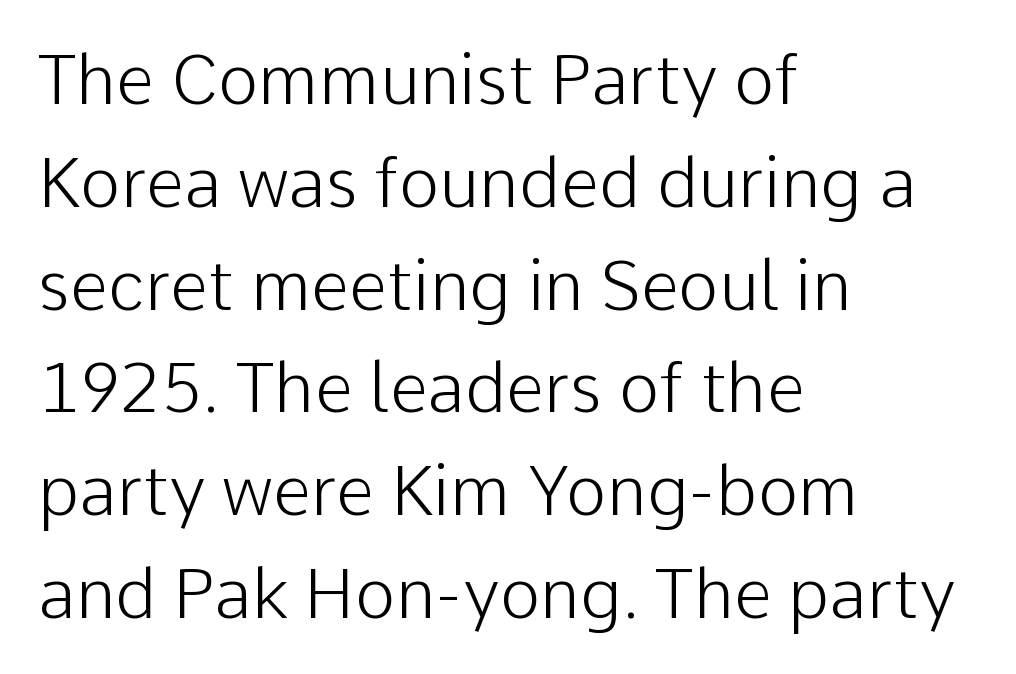
The image shows 69 px light sans-serif type, upright; set left-aligned, normal line spacing (1.49x), normal letter spacing, not underlined; low stroke contrast and a medium x-height.
